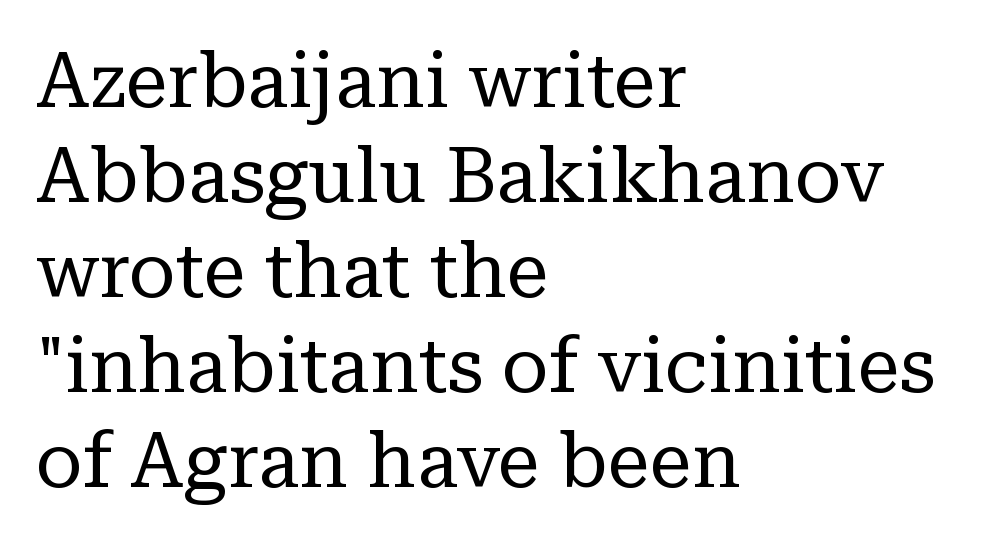
{"serif": "yes", "italic": "no", "bold": "no", "weight": "regular", "width": "normal", "stroke_contrast": "low", "x_height": "medium", "monospaced": "no", "underline": "no", "align": "left", "line_spacing": "normal", "line_spacing_ratio": 1.25, "letter_spacing": "normal", "letter_spacing_em": 0.0, "glyph_px": 76}
